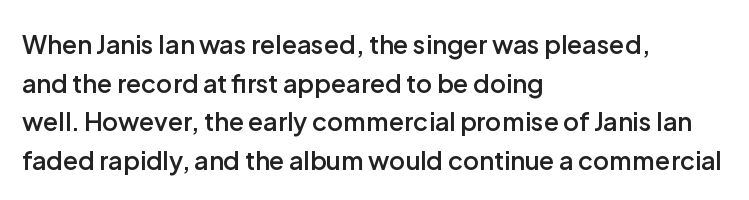
Quick note: underline off. The passage is arranged the way most books set body copy — flush left. Quick note: interline space is typical. Posture: vertical. The letters sit at their default tracking, neither squeezed nor spread.
